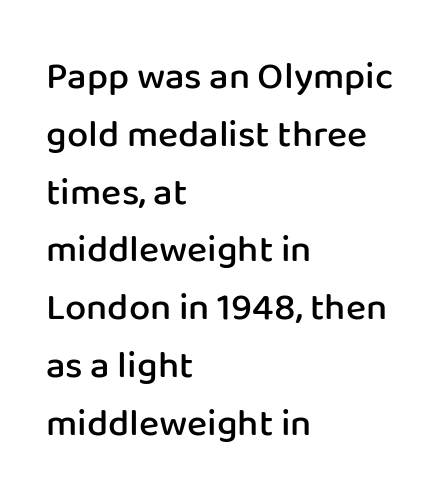
{"serif": "no", "italic": "no", "bold": "semi", "weight": "semibold", "width": "normal", "stroke_contrast": "low", "x_height": "medium", "monospaced": "no", "underline": "no", "align": "left", "line_spacing": "normal", "line_spacing_ratio": 1.52, "letter_spacing": "normal", "letter_spacing_em": 0.0, "glyph_px": 38}
